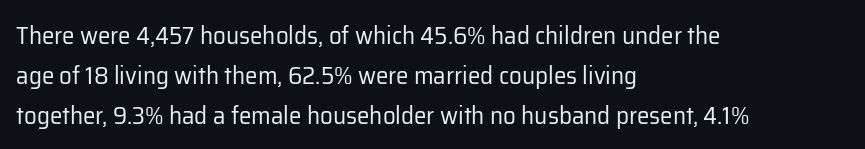
The image shows 25 px text type, upright; set left-aligned, normal line spacing (1.6x), normal letter spacing, not underlined.
